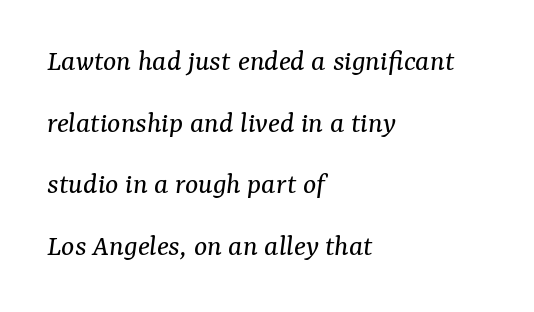
Q: Is the text bold? A: No.
Q: Is the text italic (slanted)? A: Yes, it leans right by about 7 degrees.
Q: Is the typeface a serif or a sans-serif typeface? A: Serif.
Q: Is the text underlined? A: No.
Q: How is the paragraph aligned? A: Left-aligned.
Q: Is the spacing between letters normal or unusually wide? A: Normal.
Q: Is the spacing between lines tight, normal or loose? A: Loose.
Q: Width (condensed, normal, or wide)? A: Normal.
Q: Stroke contrast? A: Medium.
Q: x-height? A: Medium.
Q: Monospaced? A: No.
